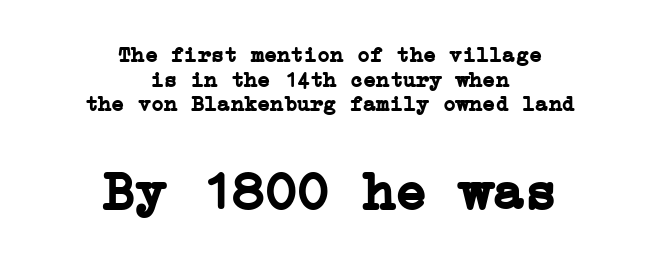
The image shows 54 px semibold serif type, upright; set centered, tight line spacing (1.12x), normal letter spacing, not underlined; the second (bottom) block is 2.45x larger; low stroke contrast and a medium x-height.
